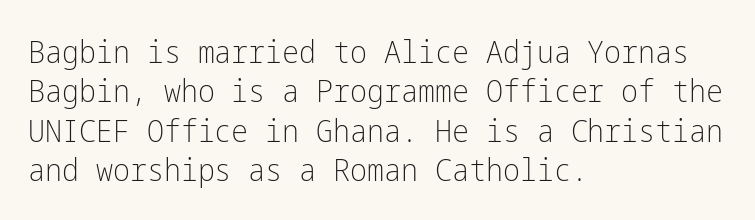
Q: Is the text bold? A: No.
Q: Is the text italic (slanted)? A: No, it is upright.
Q: Is the typeface a serif or a sans-serif typeface? A: Sans-serif.
Q: Is the text underlined? A: No.
Q: How is the paragraph aligned? A: Left-aligned.
Q: Is the spacing between letters normal or unusually wide? A: Normal.
Q: Width (condensed, normal, or wide)? A: Condensed.
Q: Stroke contrast? A: Low.
Q: x-height? A: Medium.
